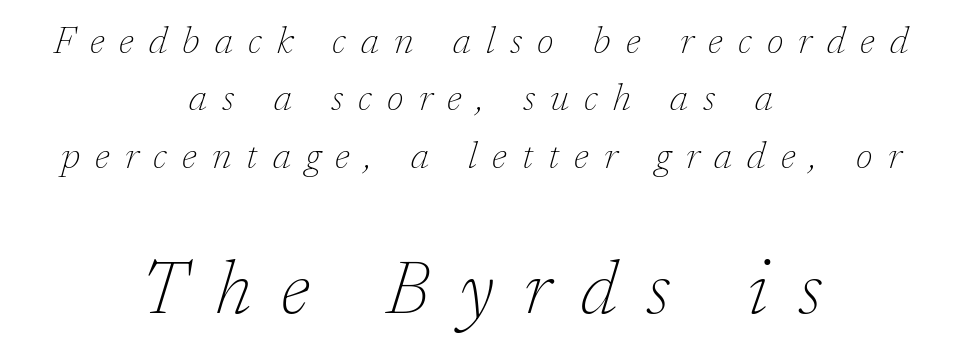
{"serif": "yes", "italic": "yes", "lean": "right", "slant_degrees": 17, "bold": "no", "weight": "thin", "width": "normal", "stroke_contrast": "low", "x_height": "medium", "monospaced": "no", "underline": "no", "align": "center", "line_spacing": "normal", "line_spacing_ratio": 1.51, "letter_spacing": "wide", "letter_spacing_em": 0.4, "larger_block": "second", "size_ratio": 1.97, "glyph_px": 75}
